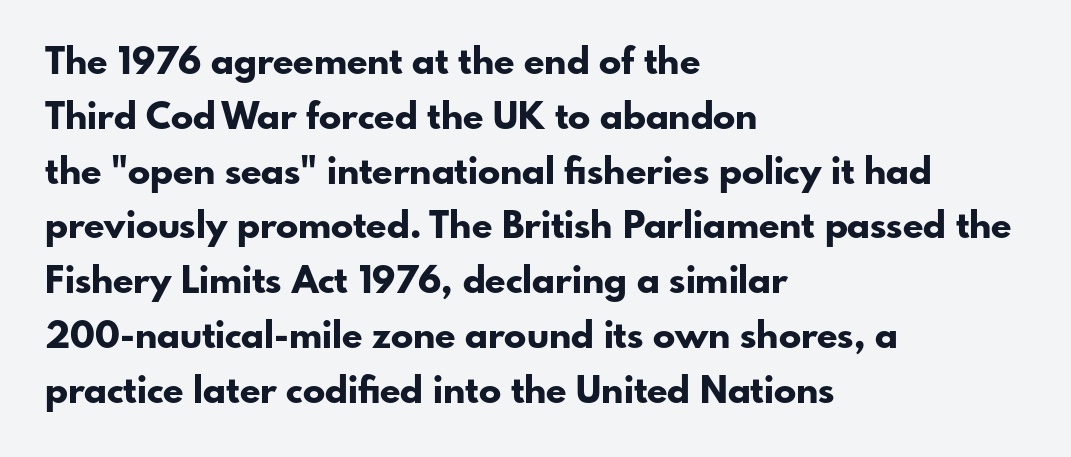
Does extra space separate the letters? No, they use regular spacing. All the whitespace from short lines collects on the right. Heavy-handed strokes throughout: this text is bold. Ascenders rise straight up at ninety degrees. The font family rendered here belongs to the sans-serif group.
